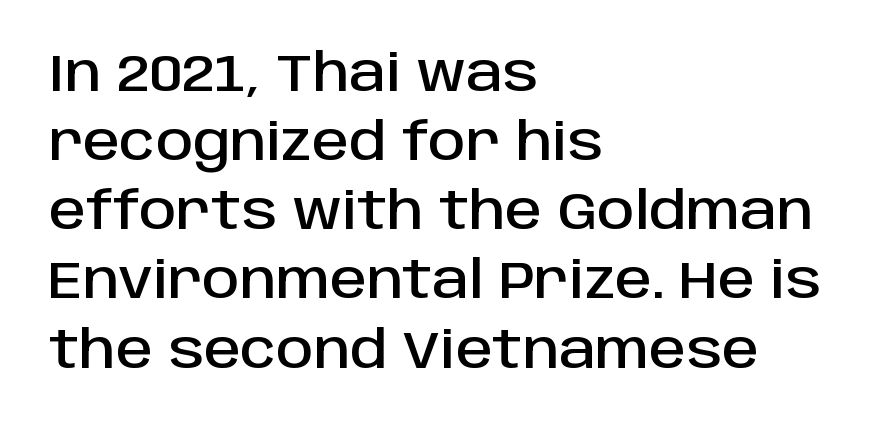
The image shows 52 px sans-serif type, upright; set left-aligned, normal line spacing (1.33x), normal letter spacing, not underlined; low stroke contrast and a large x-height.
